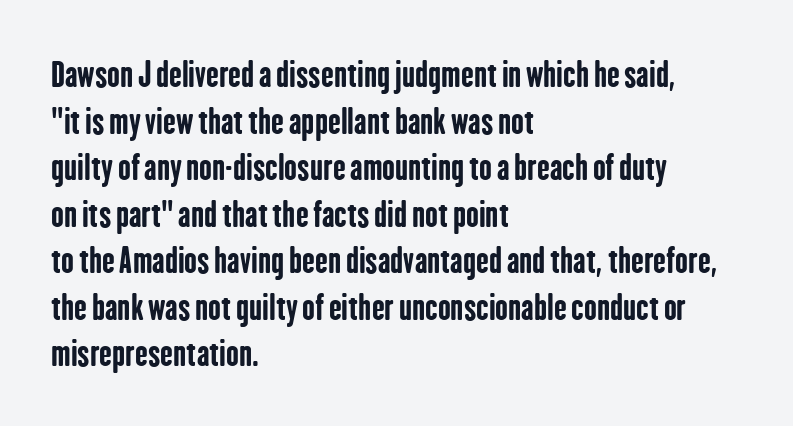
The letters are bold, with thick, heavy strokes. The zone under the glyphs is completely vacant. Leftover space on each line is placed entirely after the last word. Does the type have serifs? No, each stem ends abruptly.
